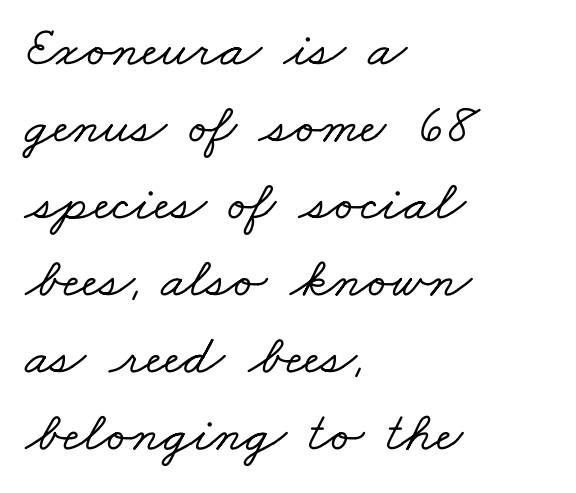
Left-aligned paragraph, ragged on the right. Any mark beneath the type? The region is blank. The face used here is seriffed, in the tradition of book romans. Spacing between characters is what you'd get straight out of the box. In terms of leading, this rendering sits right in the middle.
